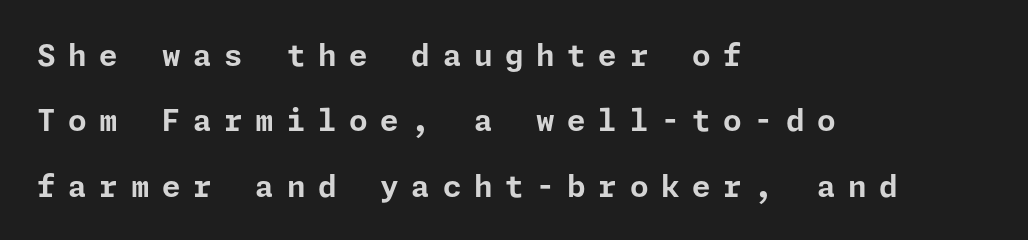
The image shows 30 px bold sans-serif type, upright; set left-aligned, loose line spacing (2.18x), unusually wide letter spacing (+0.42 em), not underlined; low stroke contrast and a medium x-height.
